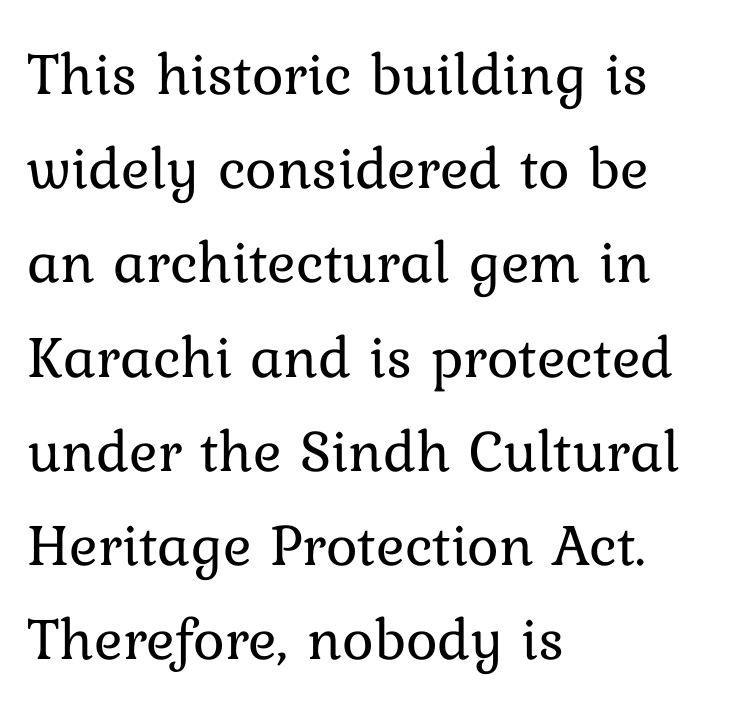
Each word holds together tightly as a unit, with standard inter-letter gaps. Where is the straight margin? On the left. Think of a printed novel: that variable character pitch is what you see here. Unmarked baselines from the first word to the last. Think standard paragraph weight, or any step lighter than that.
